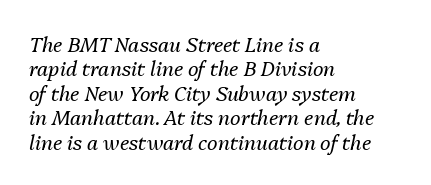
The image shows 20 px text type, italic (leaning right); set left-aligned, line spacing 1.22x, normal letter spacing, not underlined.
